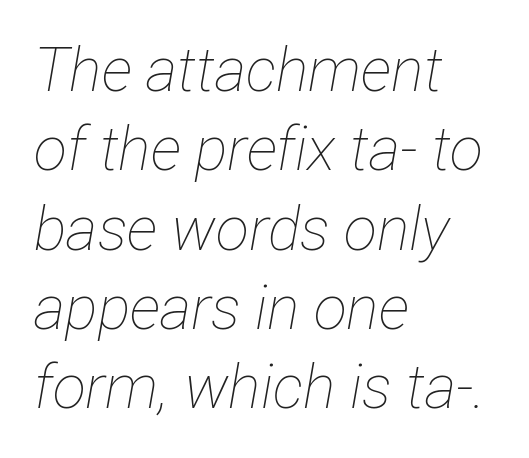
A typesetter would call this leading conventional body-copy spacing. The letters look calm and open, with moderate or lighter stems. The space beneath each line is pristine and unruled. There is no visible air inserted between adjacent glyphs. Every row of glyphs begins at an identical x-position on the left.
